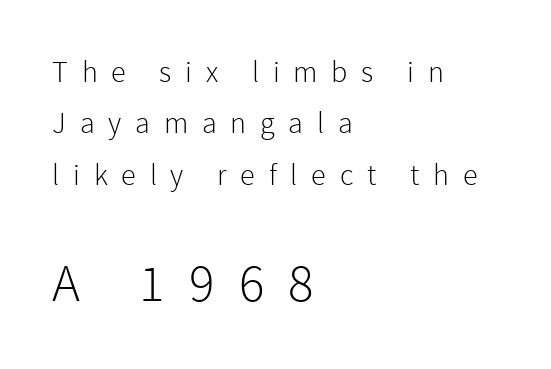
{"serif": "no", "italic": "no", "bold": "no", "weight": "light", "width": "normal", "x_height": "medium", "monospaced": "no", "underline": "no", "align": "left", "line_spacing_ratio": 1.71, "letter_spacing": "wide", "letter_spacing_em": 0.46, "larger_block": "second", "size_ratio": 1.77, "glyph_px": 53}
